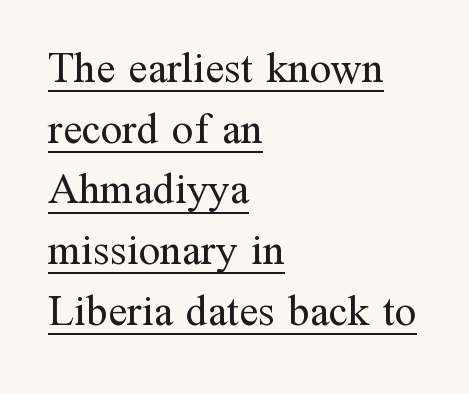
Q: Is the text bold? A: No.
Q: Is the text italic (slanted)? A: No, it is upright.
Q: Is the typeface a serif or a sans-serif typeface? A: Serif.
Q: Is the text underlined? A: Yes.
Q: How is the paragraph aligned? A: Left-aligned.
Q: Is the spacing between letters normal or unusually wide? A: Normal.
Q: Is the spacing between lines tight, normal or loose? A: Normal.
Q: Width (condensed, normal, or wide)? A: Normal.
Q: Stroke contrast? A: Medium.
Q: x-height? A: Medium.
Q: Monospaced? A: No.
